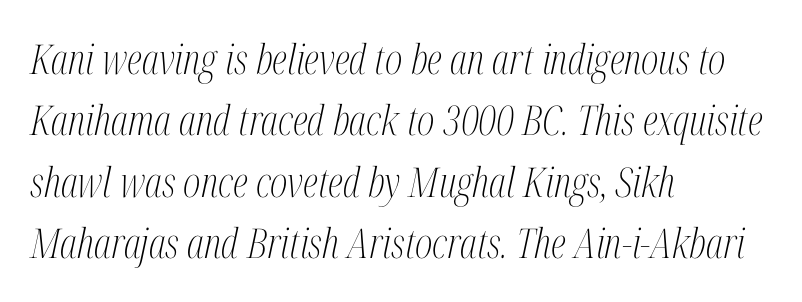
{"serif": "yes", "italic": "yes", "lean": "right", "slant_degrees": 12, "bold": "no", "weight": "light", "width": "condensed", "stroke_contrast": "medium", "x_height": "medium", "monospaced": "no", "underline": "no", "align": "left", "line_spacing": "normal", "line_spacing_ratio": 1.5, "letter_spacing": "normal", "letter_spacing_em": 0.0, "glyph_px": 41}
